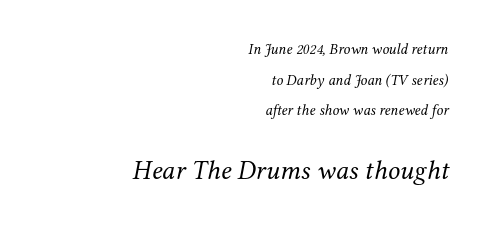
The image shows 27 px text type, italic (leaning right); set right-aligned, loose line spacing (2.05x), normal letter spacing, not underlined; the second (bottom) block is 1.8x larger.
